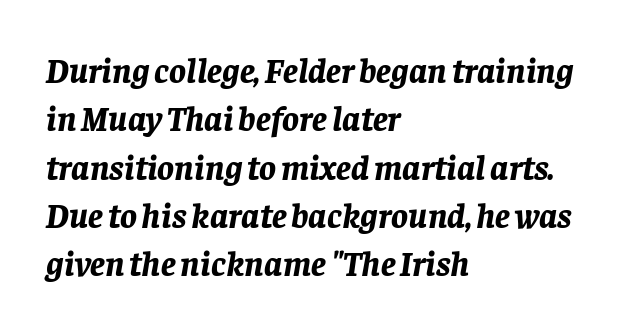
Q: Is the text bold? A: Yes.
Q: Is the text italic (slanted)? A: Yes, it leans right by about 8 degrees.
Q: Is the text underlined? A: No.
Q: How is the paragraph aligned? A: Left-aligned.
Q: Is the spacing between letters normal or unusually wide? A: Normal.
Q: Is the spacing between lines tight, normal or loose? A: Normal.
Q: Width (condensed, normal, or wide)? A: Normal.
Q: Stroke contrast? A: Low.
Q: x-height? A: Large.
Q: Monospaced? A: No.
